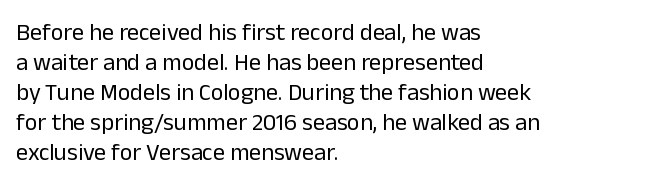
Q: Is the text bold? A: No.
Q: Is the text italic (slanted)? A: No, it is upright.
Q: Is the text underlined? A: No.
Q: How is the paragraph aligned? A: Left-aligned.
Q: Is the spacing between letters normal or unusually wide? A: Normal.
Q: Is the spacing between lines tight, normal or loose? A: Normal.
